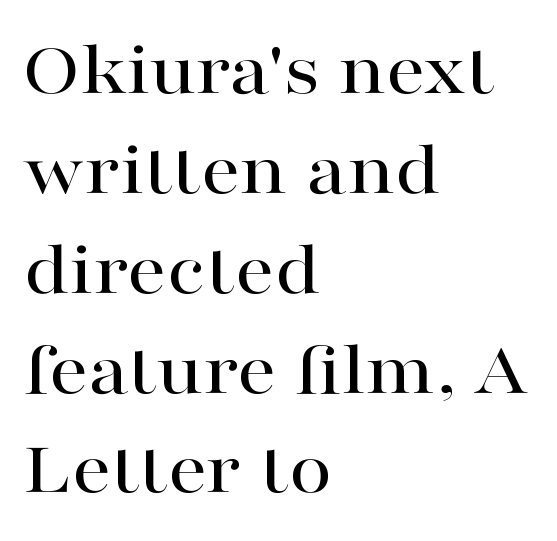
{"serif": "yes", "italic": "no", "width": "wide", "stroke_contrast": "high", "x_height": "medium", "monospaced": "no", "underline": "no", "align": "left", "line_spacing": "normal", "line_spacing_ratio": 1.28, "letter_spacing": "normal", "letter_spacing_em": 0.0, "glyph_px": 78}
